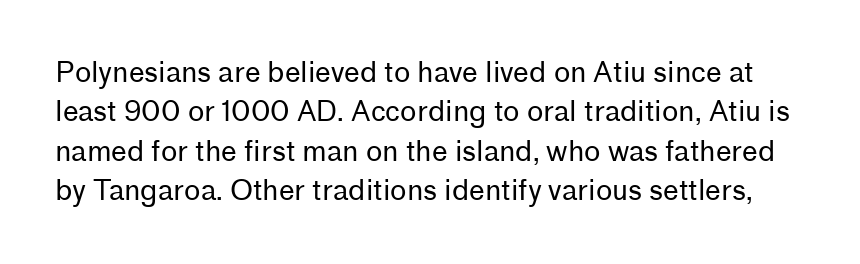
Q: Is the text bold? A: No.
Q: Is the text italic (slanted)? A: No, it is upright.
Q: Is the typeface a serif or a sans-serif typeface? A: Sans-serif.
Q: Is the text underlined? A: No.
Q: Is the spacing between letters normal or unusually wide? A: Normal.
Q: Is the spacing between lines tight, normal or loose? A: Normal.
Q: Width (condensed, normal, or wide)? A: Normal.
Q: Stroke contrast? A: Low.
Q: x-height? A: Medium.
Q: Monospaced? A: No.
